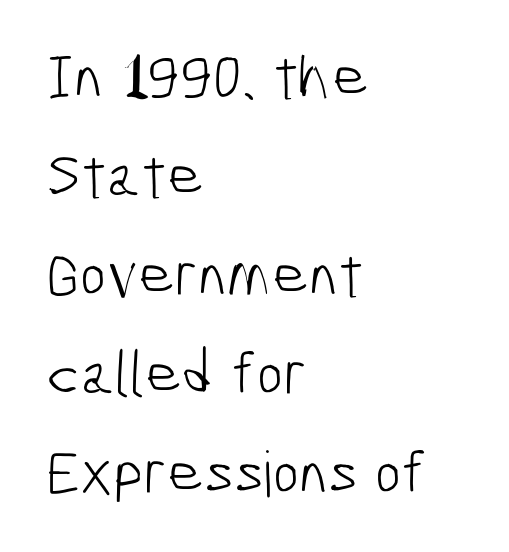
The image shows 63 px light, condensed sans-serif type; set left-aligned, normal line spacing (1.57x), normal letter spacing, not underlined; low stroke contrast and a medium x-height.
